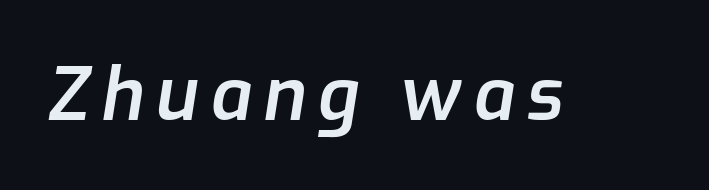
Q: Is the text bold? A: Semi-bold.
Q: Is the text italic (slanted)? A: Yes, it leans right by about 9 degrees.
Q: Is the text underlined? A: No.
Q: Width (condensed, normal, or wide)? A: Normal.
Q: Stroke contrast? A: Low.
Q: x-height? A: Medium.
Q: Monospaced? A: No.
